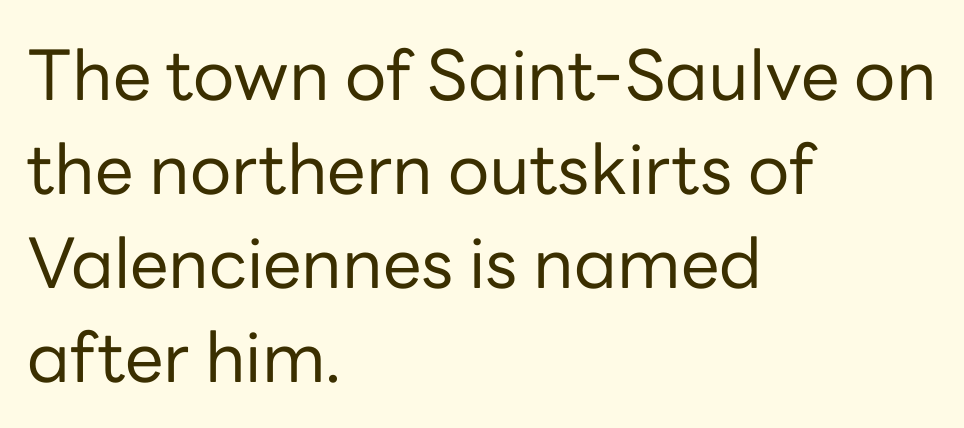
{"serif": "no", "italic": "no", "bold": "no", "weight": "regular", "width": "normal", "stroke_contrast": "low", "x_height": "medium", "monospaced": "no", "underline": "no", "align": "left", "line_spacing": "normal", "line_spacing_ratio": 1.36, "letter_spacing": "normal", "letter_spacing_em": 0.0, "glyph_px": 69}
